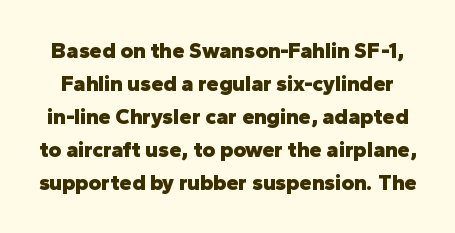
The image shows 22 px bold type, upright; set normal line spacing (1.5x), normal letter spacing, not underlined.
